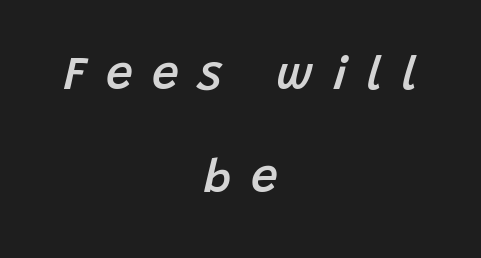
The specimen reads as italic at a glance. Short note: letters widely spaced. The block of text is sparse from top to bottom, with ample space between rows. Character widths vary here, with narrow letters taking less room than wide ones. Notice how the passage keeps no hard edge, just a central spine. Look at the stroke-to-counter ratio: somewhat heavy, a semibold.
